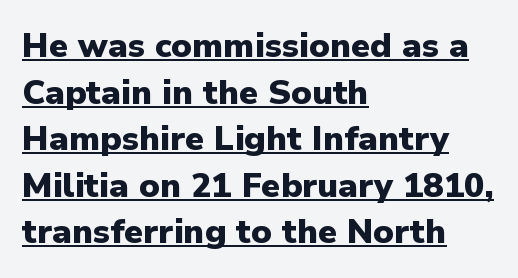
{"serif": "no", "italic": "no", "bold": "yes", "weight": "heavy", "width": "normal", "stroke_contrast": "low", "x_height": "medium", "monospaced": "no", "underline": "yes", "align": "left", "line_spacing": "normal", "line_spacing_ratio": 1.37, "letter_spacing": "normal", "letter_spacing_em": 0.0, "glyph_px": 34}
